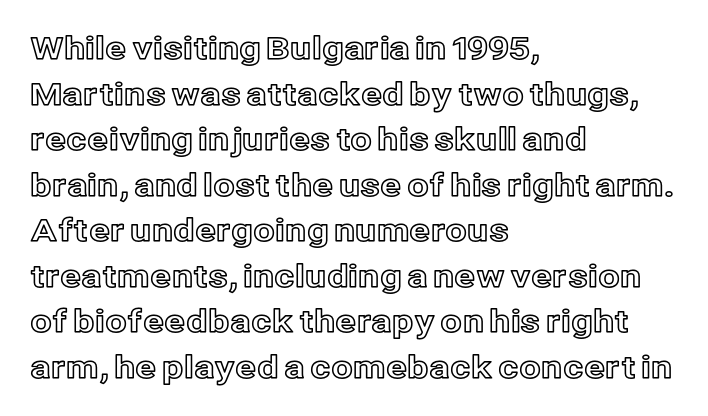
Glyph-to-glyph distance matches everyday printed text. Do the characters align in a grid? No, the font is proportional. The lines are quadded left. The vertical gap from one line to the next is medium.
